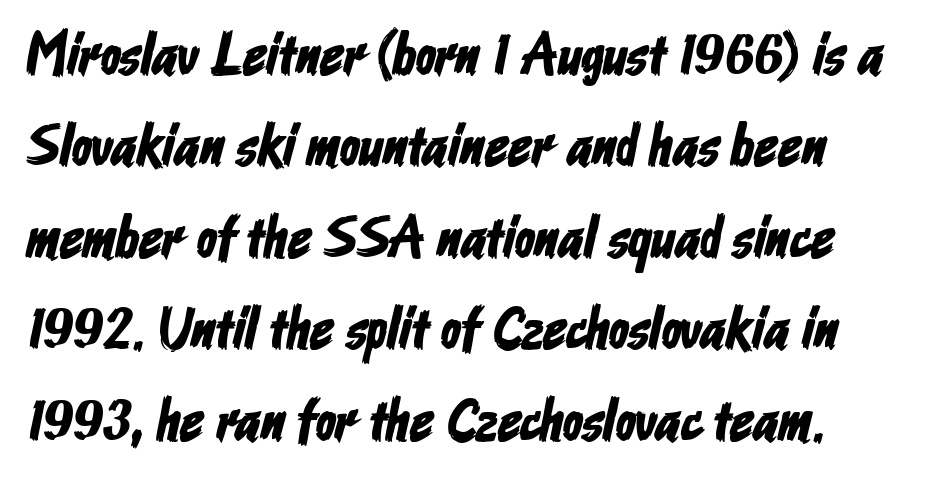
Lines of text with bare space underneath. Serifs: no, the terminals of the letterforms are clean. Students, observe: this is what conventionally led text looks like. The passage shown is typed in a proportional face where columns would drift.
